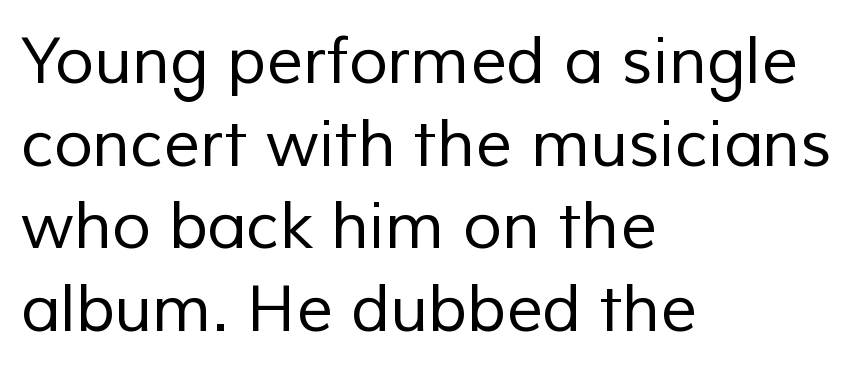
Q: Is the text bold? A: No.
Q: Is the typeface a serif or a sans-serif typeface? A: Sans-serif.
Q: Is the text underlined? A: No.
Q: How is the paragraph aligned? A: Left-aligned.
Q: Is the spacing between letters normal or unusually wide? A: Normal.
Q: Is the spacing between lines tight, normal or loose? A: Normal.
Q: Width (condensed, normal, or wide)? A: Normal.
Q: Stroke contrast? A: Low.
Q: x-height? A: Medium.
Q: Monospaced? A: No.
